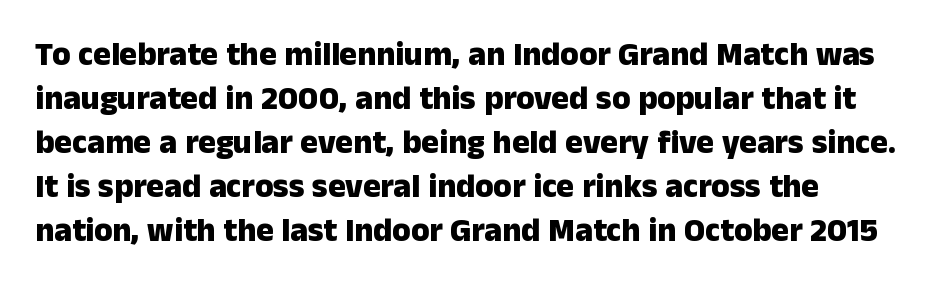
The rendering uses natural spacing where letterforms have individual widths. Each word holds together tightly as a unit, with standard inter-letter gaps. Caption: bold face, heavy strokes. These lines sit exactly where default settings would place them.
